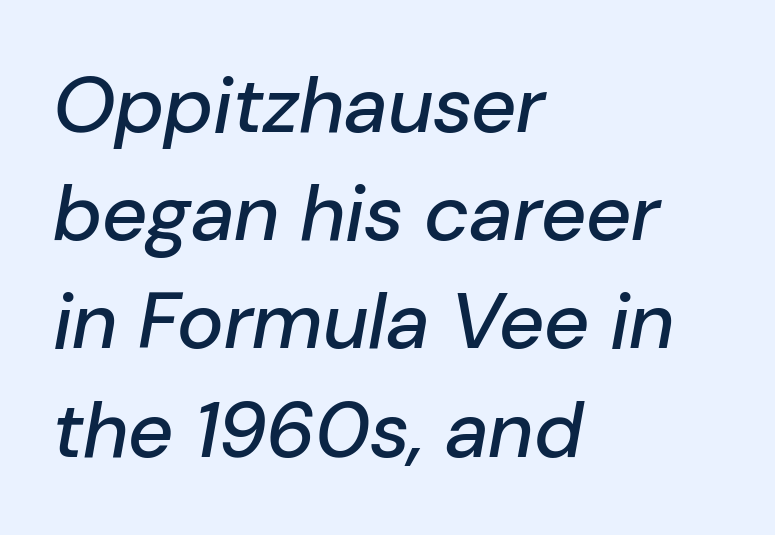
The line-height multiplier appears to be the usual default. Look at the tracking — it's just the regular setting, nothing added. Observe the lean: these are italic letterforms. The face used here is proportionally spaced, like ordinary book or web type. Layout note: lines flush left.
